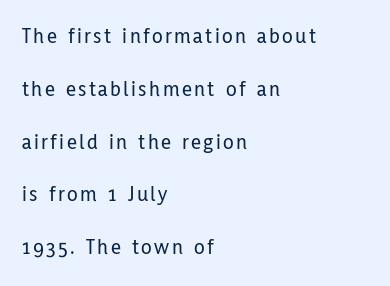
Q: Is the text italic (slanted)? A: No, it is upright.
Q: Is the text underlined? A: No.
Q: How is the paragraph aligned? A: Left-aligned.
Q: Is the spacing between lines tight, normal or loose? A: Loose.
